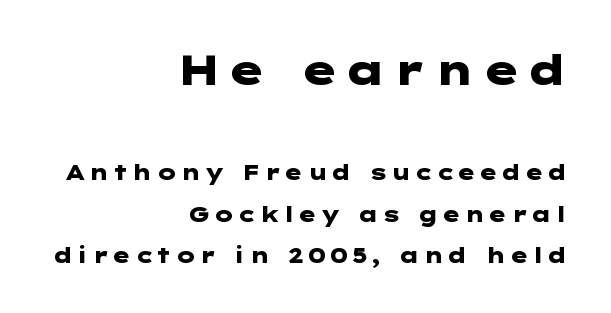
Q: Is the text bold? A: Yes.
Q: Is the text italic (slanted)? A: No, it is upright.
Q: Is the typeface a serif or a sans-serif typeface? A: Sans-serif.
Q: Is the text underlined? A: No.
Q: How is the paragraph aligned? A: Right-aligned.
Q: Is the spacing between lines tight, normal or loose? A: Loose.
Q: Which block of text is set in a larger size, the first (top) or the second (bottom)? A: The first (top) one.
Q: Width (condensed, normal, or wide)? A: Wide.
Q: Stroke contrast? A: Low.
Q: x-height? A: Medium.
